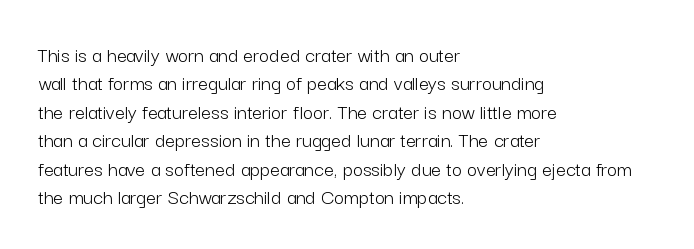
The image shows 22 px text type, upright; set left-aligned, normal line spacing (1.29x), normal letter spacing, not underlined.
